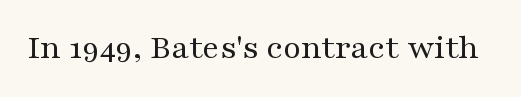
Bare-footed words on every line. Typographically, this falls in the serif category. Ordinary non-slanted type is in use. Here the glyphs are tracked normally, forming tight word shapes.
